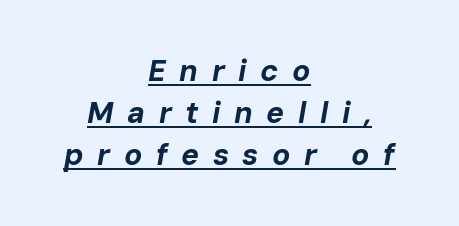
Q: Is the text bold? A: Yes.
Q: Is the text italic (slanted)? A: Yes, it leans right by about 10 degrees.
Q: Is the text underlined? A: Yes.
Q: How is the paragraph aligned? A: Centered.
Q: Is the spacing between letters normal or unusually wide? A: Unusually wide.
Q: Is the spacing between lines tight, normal or loose? A: Normal.
Q: Width (condensed, normal, or wide)? A: Normal.
Q: Stroke contrast? A: Low.
Q: x-height? A: Medium.
Q: Monospaced? A: No.
